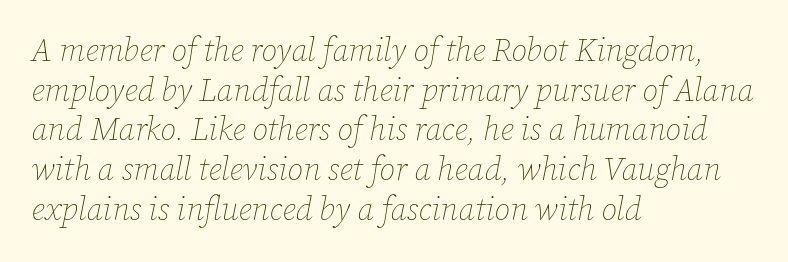
{"italic": "yes", "lean": "right", "slant_degrees": 12, "bold": "no", "weight": "thin", "width": "normal", "stroke_contrast": "low", "x_height": "medium", "monospaced": "no", "underline": "no", "align": "left", "line_spacing_ratio": 1.24, "letter_spacing": "normal", "letter_spacing_em": 0.0, "glyph_px": 32}
